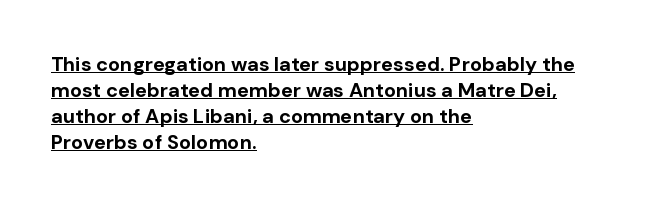
Horizontally, the lines are justified to the leading edge only. The type sits square on the baseline with zero lean. Caption: lettering with a line underneath. If you measured baseline to baseline, you'd find a middling distance.
